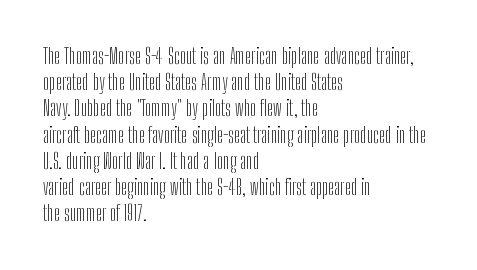
{"italic": "no", "bold": "no", "underline": "no", "align": "left", "line_spacing": "normal", "line_spacing_ratio": 1.25, "letter_spacing": "normal", "letter_spacing_em": 0.0, "glyph_px": 21}
